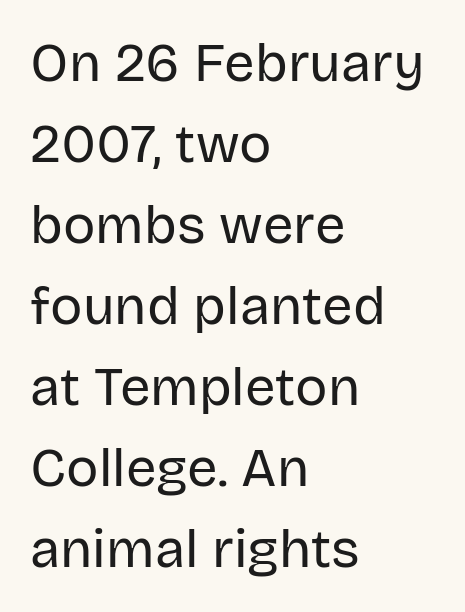
The image shows 54 px regular-weight sans-serif type, upright; set left-aligned, normal line spacing (1.5x), normal letter spacing, not underlined; low stroke contrast and a large x-height.
